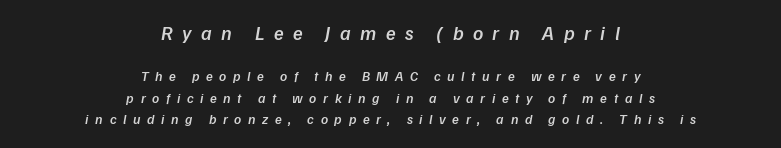
Interline gaps are of average width in this sample. Students, this is semibold: more ink than regular, less than bold. Quick note: underline off. The tracking reads as deliberately expanded to a designer's eye. The whole block is typeset with a tilt. Teacher's note: observe the equal gaps on both sides — that is centered alignment.
